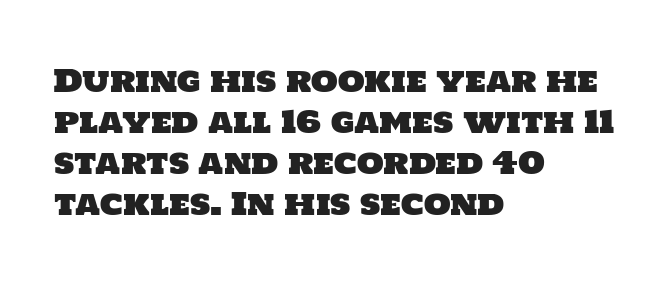
The image shows 31 px sans-serif type; set left-aligned, normal line spacing (1.32x), normal letter spacing, not underlined; low stroke contrast and a large x-height.
